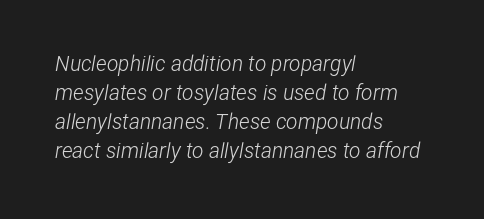
The space between consecutive lines is moderate. The space directly below the letters is spotless. The lettering tilts uniformly, giving the passage an italic look. Spacing between characters is what you'd get straight out of the box.
